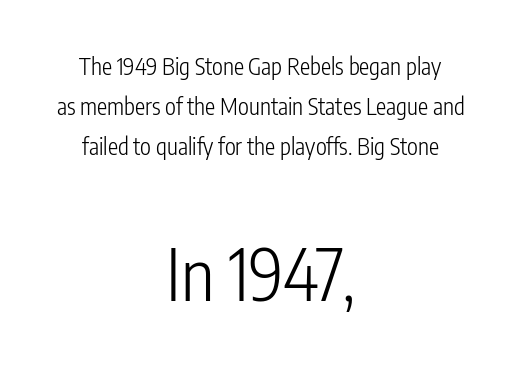
Compare the two chunks: the lower has the greater cap height. This is roman type, the default non-slanted kind. Notice how the passage keeps no hard edge, just a central spine. The face used here is proportionally spaced, like ordinary book or web type. Students, note that the glyphs here touch the page at normal intervals.
